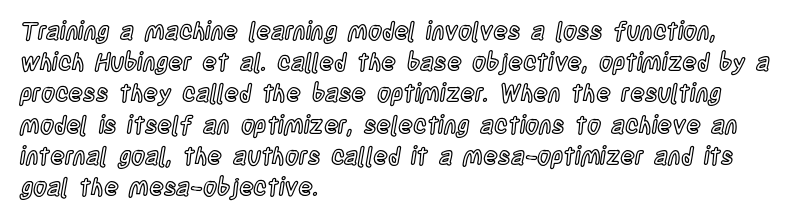
Does the copy run flush right? No — it runs flush left. Descender tails drop into unmarked territory. Reading down the column, the eye jumps a familiar distance to each next line.
